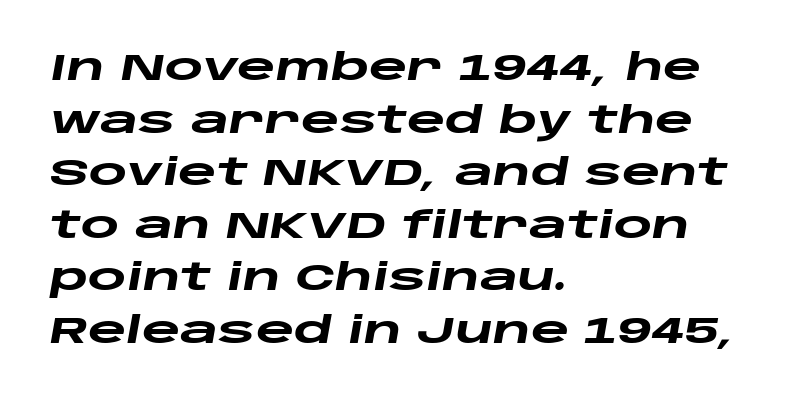
Q: Is the text bold? A: Yes.
Q: Is the text italic (slanted)? A: Yes, it leans right by about 10 degrees.
Q: Is the text underlined? A: No.
Q: How is the paragraph aligned? A: Left-aligned.
Q: Is the spacing between letters normal or unusually wide? A: Normal.
Q: Is the spacing between lines tight, normal or loose? A: Normal.
Q: Width (condensed, normal, or wide)? A: Wide.
Q: Stroke contrast? A: Low.
Q: x-height? A: Large.
Q: Monospaced? A: No.
